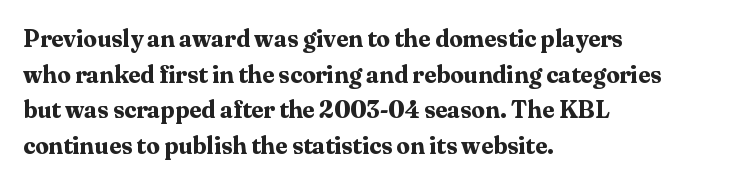
{"italic": "no", "bold": "yes", "underline": "no", "align": "left", "line_spacing": "normal", "line_spacing_ratio": 1.48, "letter_spacing": "normal", "letter_spacing_em": 0.0, "glyph_px": 24}
